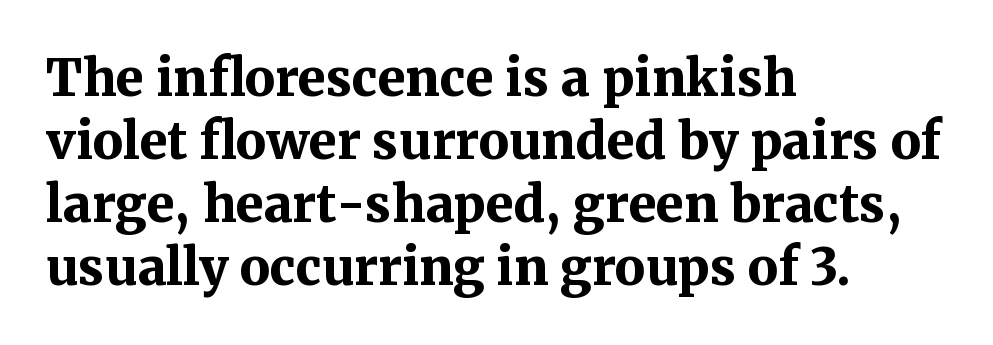
{"serif": "yes", "italic": "no", "bold": "yes", "weight": "bold", "width": "normal", "stroke_contrast": "medium", "x_height": "medium", "monospaced": "no", "underline": "no", "align": "left", "line_spacing": "normal", "line_spacing_ratio": 1.26, "letter_spacing": "normal", "letter_spacing_em": 0.0, "glyph_px": 50}
